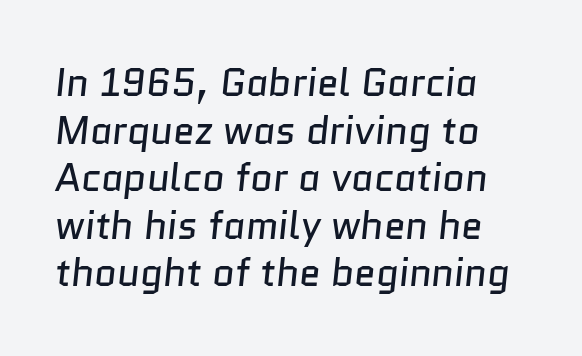
Q: Is the text bold? A: No.
Q: Is the typeface a serif or a sans-serif typeface? A: Sans-serif.
Q: Is the text underlined? A: No.
Q: How is the paragraph aligned? A: Left-aligned.
Q: Is the spacing between letters normal or unusually wide? A: Normal.
Q: Width (condensed, normal, or wide)? A: Normal.
Q: Stroke contrast? A: Low.
Q: x-height? A: Medium.
Q: Monospaced? A: No.
